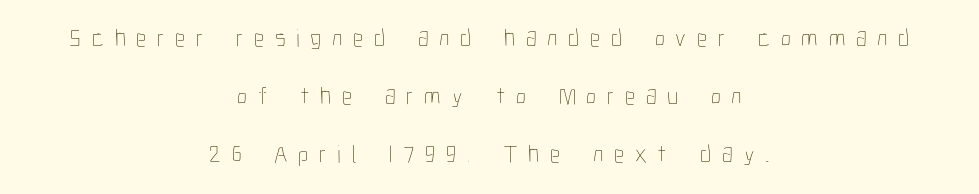
{"italic": "no", "bold": "no", "underline": "no", "align": "center", "line_spacing": "loose", "line_spacing_ratio": 2.33, "letter_spacing": "wide", "letter_spacing_em": 0.43, "glyph_px": 25}
